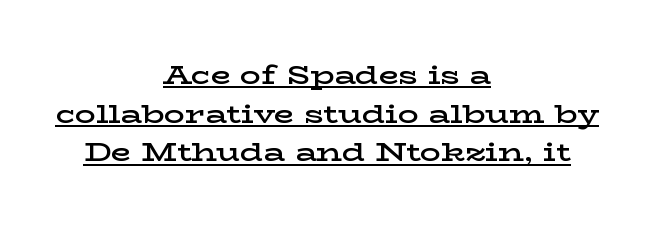
Q: Is the text bold? A: Semi-bold.
Q: Is the text italic (slanted)? A: No, it is upright.
Q: Is the text underlined? A: Yes.
Q: How is the paragraph aligned? A: Centered.
Q: Is the spacing between letters normal or unusually wide? A: Normal.
Q: Is the spacing between lines tight, normal or loose? A: Normal.
